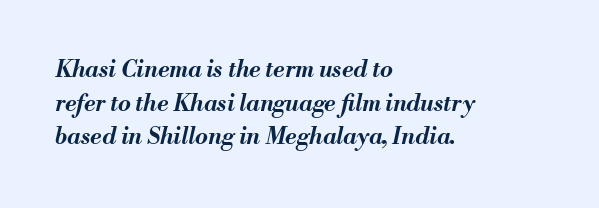
{"italic": "yes", "lean": "right", "slant_degrees": 13, "bold": "yes", "underline": "no", "align": "left", "line_spacing": "normal", "line_spacing_ratio": 1.46, "letter_spacing": "normal", "letter_spacing_em": 0.0, "glyph_px": 23}
